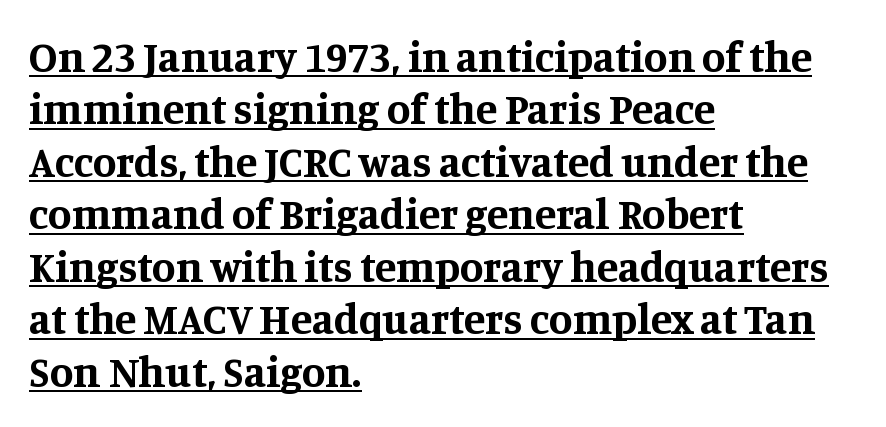
{"serif": "yes", "italic": "no", "bold": "yes", "weight": "bold", "width": "normal", "stroke_contrast": "medium", "x_height": "large", "monospaced": "no", "underline": "yes", "align": "left", "line_spacing_ratio": 1.22, "letter_spacing": "normal", "letter_spacing_em": 0.0, "glyph_px": 43}
